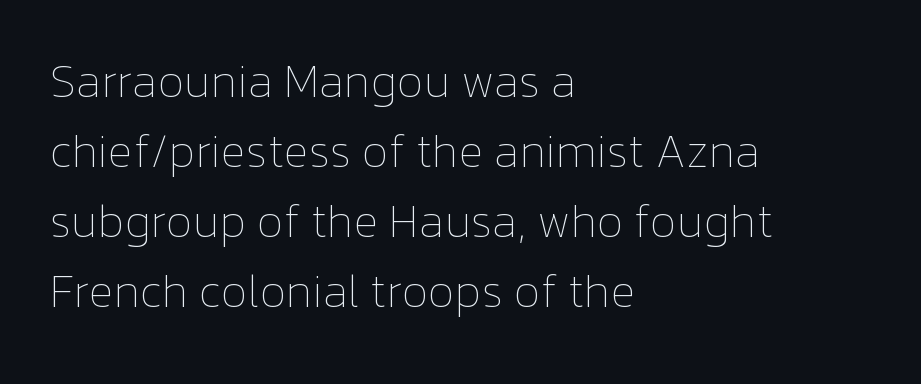
Q: Is the text bold? A: No.
Q: Is the text italic (slanted)? A: No, it is upright.
Q: Is the text underlined? A: No.
Q: How is the paragraph aligned? A: Left-aligned.
Q: Is the spacing between letters normal or unusually wide? A: Normal.
Q: Is the spacing between lines tight, normal or loose? A: Normal.
Q: Width (condensed, normal, or wide)? A: Normal.
Q: Stroke contrast? A: Low.
Q: x-height? A: Medium.
Q: Monospaced? A: No.
